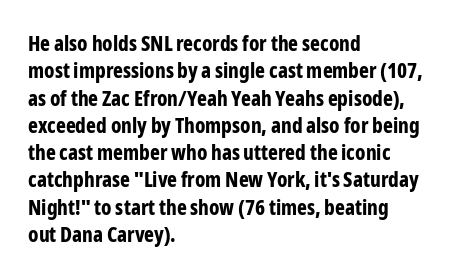
The rendering anchors every line to the left-hand side. This is the regular roman posture of the typeface. A normal amount of white space separates one row of letters from the next. The face used here is rendered with its standard letterfit. A clean baseline with only descenders dipping below it. The sample has been set heavy, in full bold.
